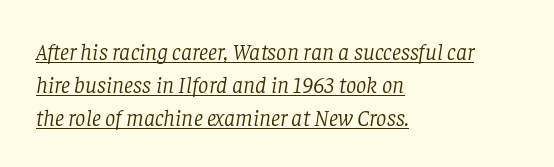
Q: Is the text bold? A: No.
Q: Is the text italic (slanted)? A: Yes, it leans right by about 8 degrees.
Q: Is the text underlined? A: Yes.
Q: How is the paragraph aligned? A: Left-aligned.
Q: Is the spacing between letters normal or unusually wide? A: Normal.
Q: Is the spacing between lines tight, normal or loose? A: Normal.
